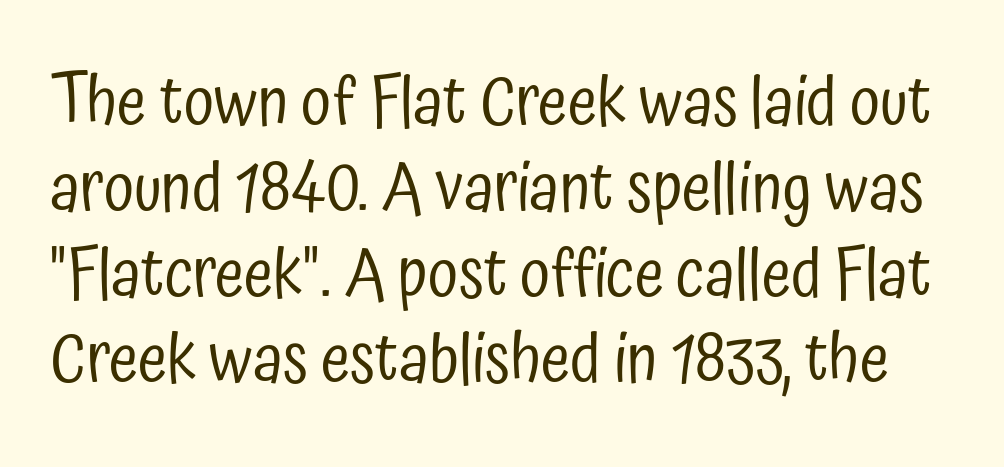
These lines were composed using upright roman letters. This sample keeps an unexceptional amount of space between lines. Is this a heavy cut? Hardly; it is regular or lighter. A clean baseline with only descenders dipping below it. The face used here is rendered with its standard letterfit.
